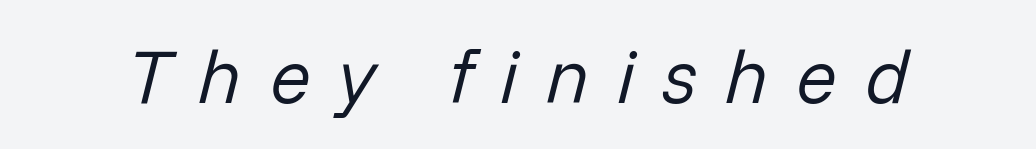
Q: Is the text bold? A: No.
Q: Is the text italic (slanted)? A: Yes, it leans right by about 14 degrees.
Q: Is the text underlined? A: No.
Q: Is the spacing between letters normal or unusually wide? A: Unusually wide.
Q: Width (condensed, normal, or wide)? A: Normal.
Q: Stroke contrast? A: Low.
Q: x-height? A: Medium.
Q: Monospaced? A: No.
